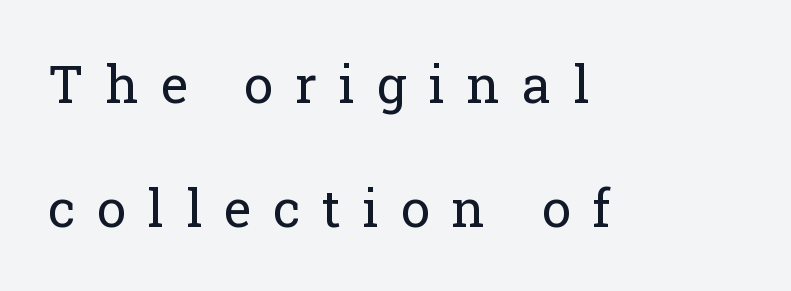
Q: Is the text bold? A: No.
Q: Is the text italic (slanted)? A: No, it is upright.
Q: Is the typeface a serif or a sans-serif typeface? A: Serif.
Q: Is the text underlined? A: No.
Q: How is the paragraph aligned? A: Left-aligned.
Q: Is the spacing between letters normal or unusually wide? A: Unusually wide.
Q: Is the spacing between lines tight, normal or loose? A: Loose.
Q: Width (condensed, normal, or wide)? A: Normal.
Q: Stroke contrast? A: Low.
Q: x-height? A: Medium.
Q: Monospaced? A: No.
